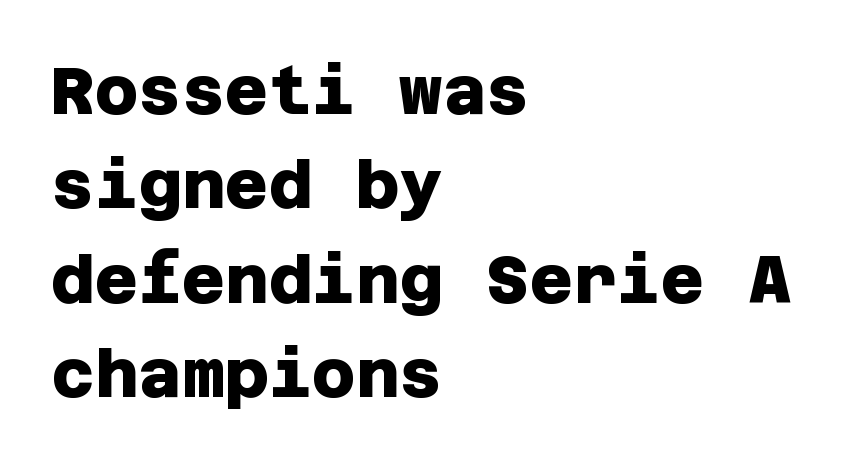
Q: Is the text bold? A: Yes.
Q: Is the typeface a serif or a sans-serif typeface? A: Sans-serif.
Q: Is the text underlined? A: No.
Q: How is the paragraph aligned? A: Left-aligned.
Q: Is the spacing between letters normal or unusually wide? A: Normal.
Q: Is the spacing between lines tight, normal or loose? A: Normal.
Q: Width (condensed, normal, or wide)? A: Normal.
Q: Stroke contrast? A: Low.
Q: x-height? A: Large.
